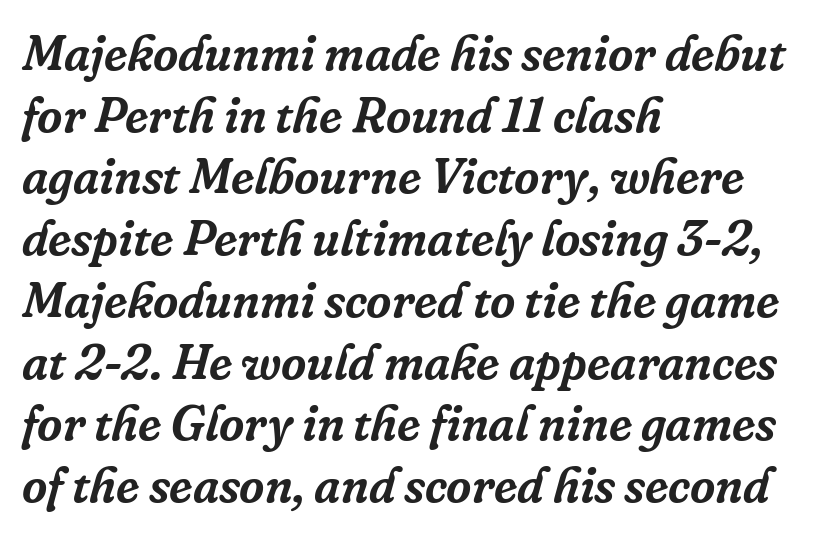
Q: Is the text italic (slanted)? A: Yes, it leans right by about 16 degrees.
Q: Is the typeface a serif or a sans-serif typeface? A: Serif.
Q: Is the text underlined? A: No.
Q: How is the paragraph aligned? A: Left-aligned.
Q: Is the spacing between letters normal or unusually wide? A: Normal.
Q: Is the spacing between lines tight, normal or loose? A: Normal.
Q: Width (condensed, normal, or wide)? A: Normal.
Q: Stroke contrast? A: Low.
Q: x-height? A: Medium.
Q: Monospaced? A: No.
